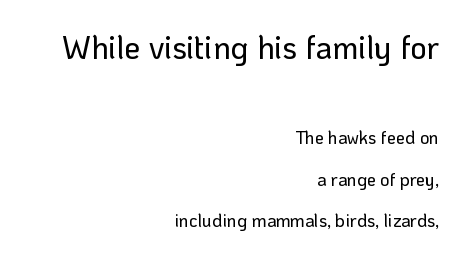
The image shows 32 px sans-serif type, upright; set right-aligned, loose line spacing (2.32x), normal letter spacing, not underlined; the first (top) block is 1.78x larger; low stroke contrast and a medium x-height.
